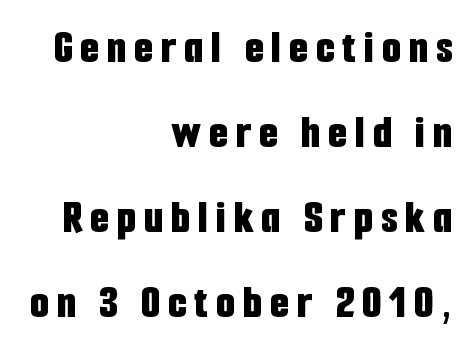
The rendering anchors every line to the right-hand side. Typographic density is high because the face is bold. The face used here is proportionally spaced, like ordinary book or web type. The axis of the letterforms is exactly vertical. Descender tails drop into unmarked territory. Each letter's strokes conclude bluntly, with no projecting serifs.
